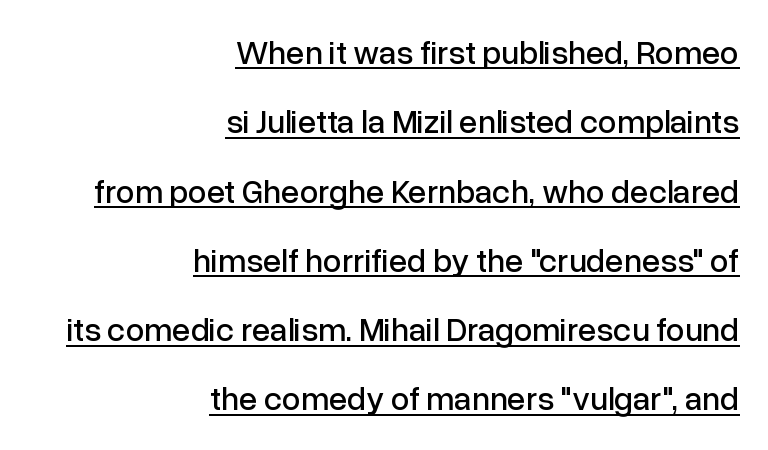
Short note: letters normally spaced. The rendering uses a large line-height, opening up the rows. Which margin do the lines hug? The right one — the left edge is uneven. Does a line run under the words? Yes, clearly. The lettering stays uniformly vertical, giving the passage a roman look. Character widths vary here, with narrow letters taking less room than wide ones.
